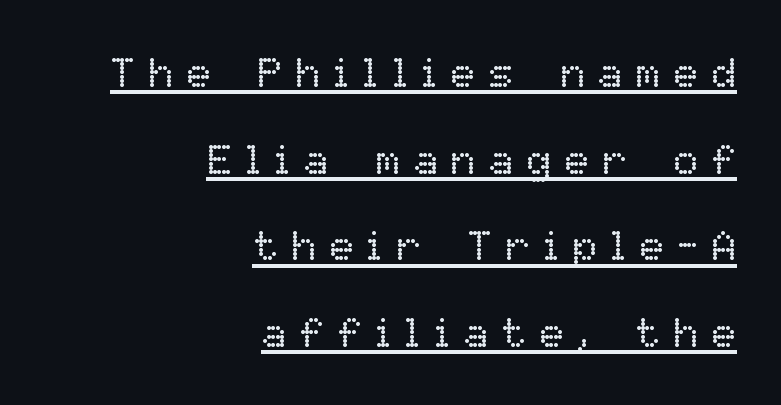
The image shows 42 px regular-weight type, upright; set right-aligned, loose line spacing (2.06x), unusually wide letter spacing (+0.3 em), underlined; low stroke contrast and a medium x-height.
